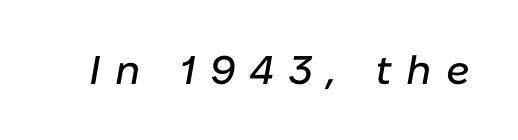
Glance below the letters and you will spot only blank space. Proportional: the letters do not fall into vertical columns. These lines were composed using italics. Glyph-to-glyph distance is far greater than everyday printed text.
